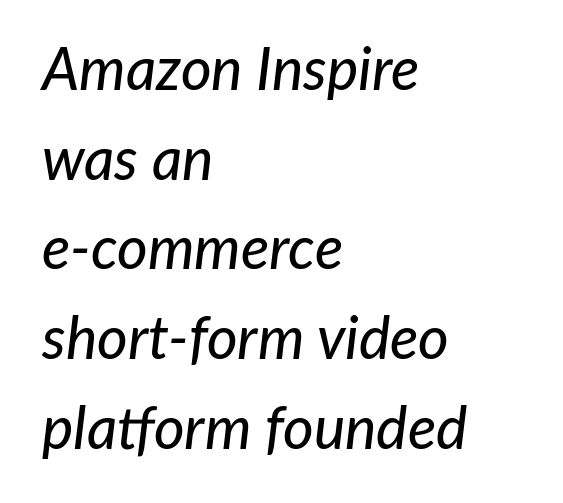
{"italic": "yes", "lean": "right", "slant_degrees": 7, "width": "normal", "stroke_contrast": "low", "x_height": "medium", "monospaced": "no", "underline": "no", "align": "left", "line_spacing": "normal", "line_spacing_ratio": 1.52, "letter_spacing": "normal", "letter_spacing_em": 0.0, "glyph_px": 59}
